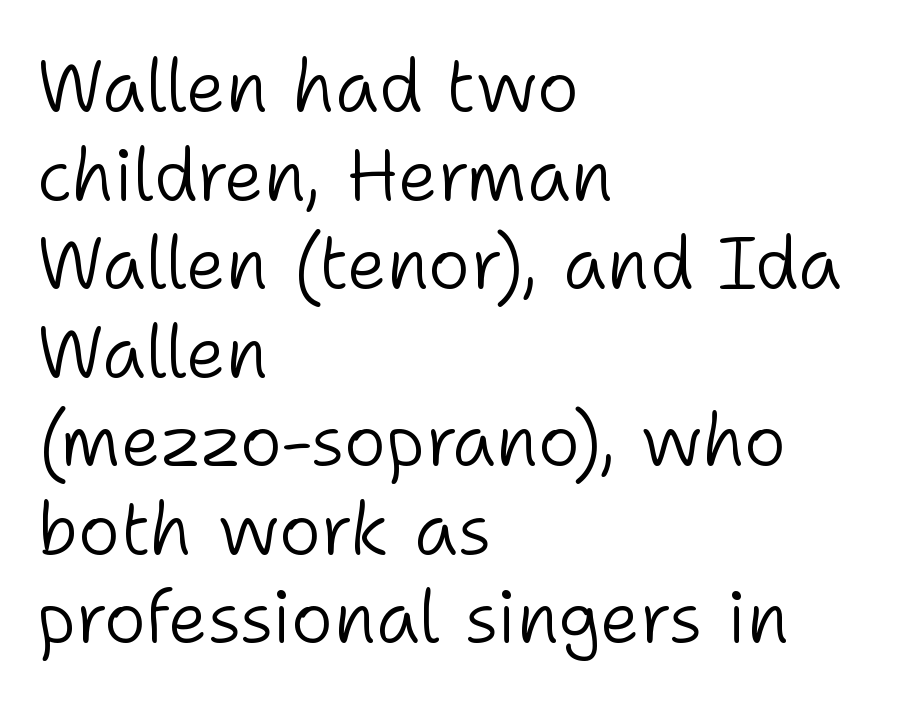
Posture: vertical. This sample is left-justified, so line endings fall wherever the words run out. Stems here are at most as thick as an everyday book face. Character widths vary here, with narrow letters taking less room than wide ones.
